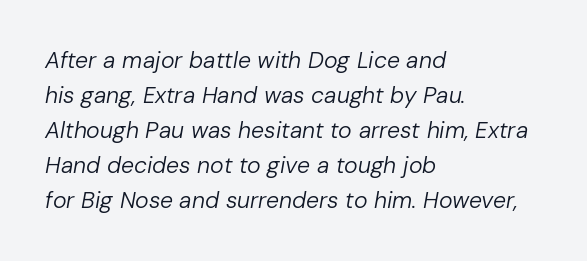
The image shows 23 px text type, italic (leaning right); set left-aligned, normal line spacing (1.52x), normal letter spacing, not underlined.
